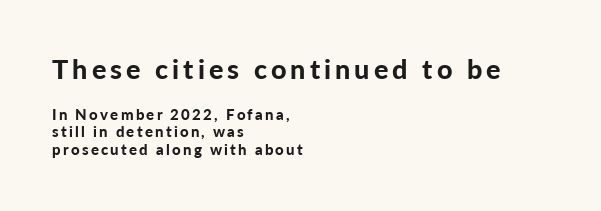
The typography opts for an upright posture over an oblique one. The baseline area is clear. A classic flush-left, rag-right setting is used for this passage. The passage shown is emphatically bold. Scale decreases going downward across the two blocks.
